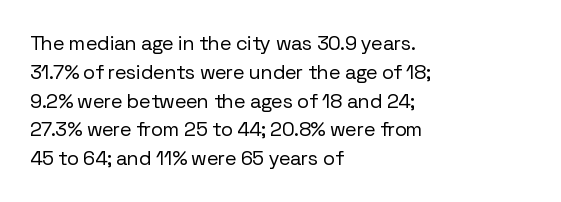
{"italic": "no", "bold": "no", "underline": "no", "align": "left", "line_spacing": "normal", "line_spacing_ratio": 1.44, "letter_spacing": "normal", "letter_spacing_em": 0.0, "glyph_px": 20}
